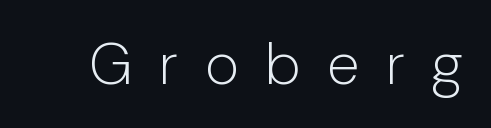
A typesetter would label this face a sans. The letters stand straight up with perfectly vertical stems. The strip under each line holds only bare page. The passage shown is typed in a proportional face where columns would drift.
